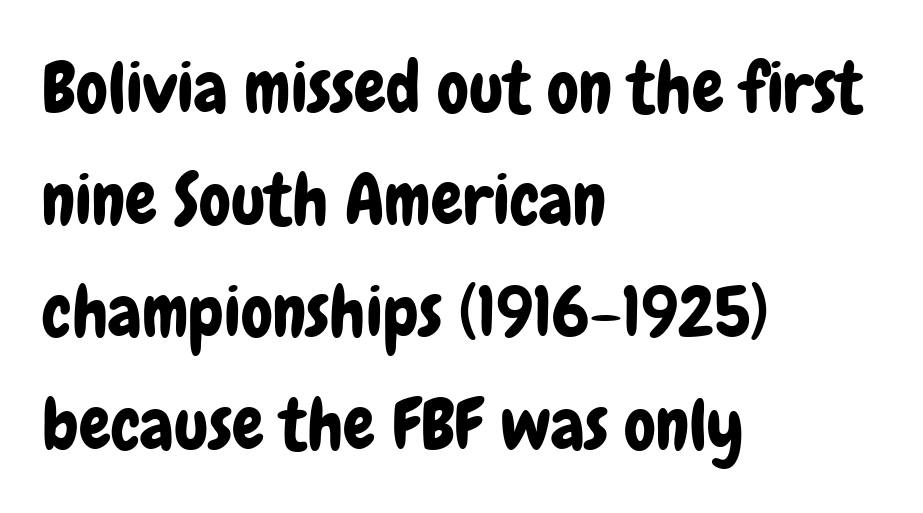
{"serif": "no", "italic": "no", "width": "condensed", "stroke_contrast": "low", "x_height": "medium", "monospaced": "no", "underline": "no", "align": "left", "line_spacing": "normal", "line_spacing_ratio": 1.58, "letter_spacing": "normal", "letter_spacing_em": 0.0, "glyph_px": 71}
